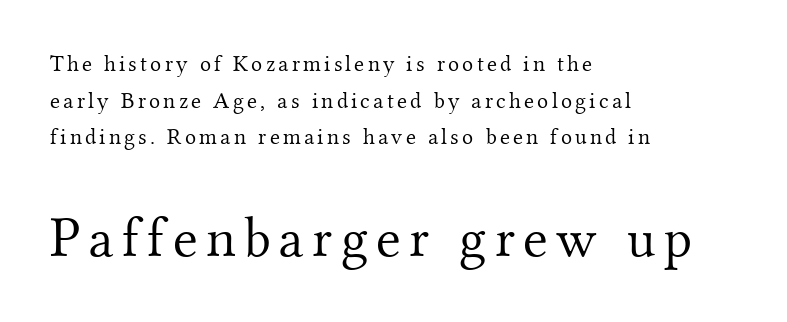
The image shows 57 px light serif type, upright; set left-aligned, normal line spacing (1.59x), not underlined; the second (bottom) block is 2.48x larger; medium stroke contrast and a small x-height.
